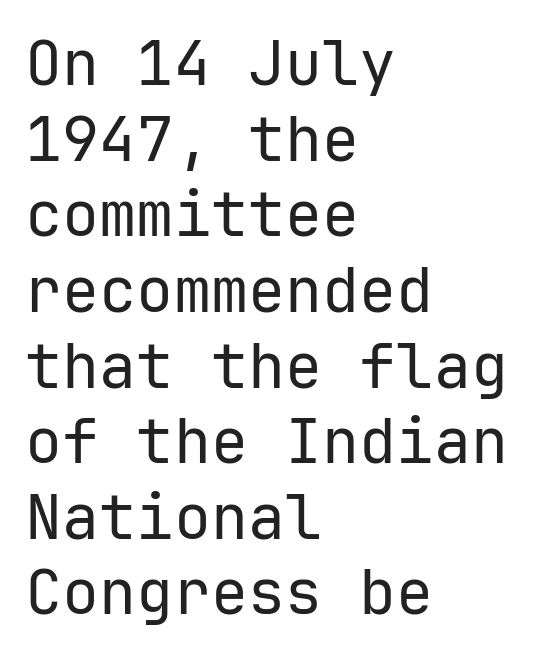
The image shows 62 px regular-weight sans-serif type, upright; set left-aligned, line spacing 1.22x, normal letter spacing, not underlined; low stroke contrast and a medium x-height.
